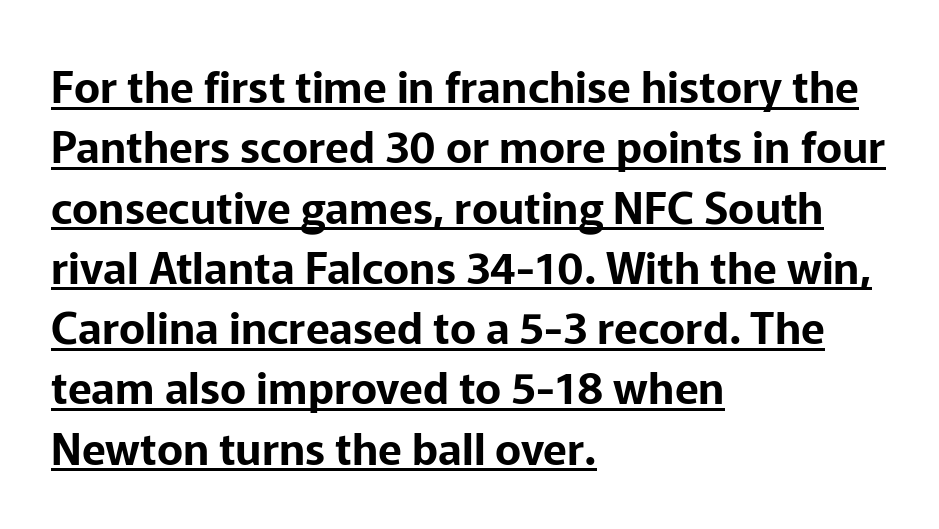
{"serif": "no", "italic": "no", "width": "normal", "stroke_contrast": "low", "x_height": "medium", "monospaced": "no", "underline": "yes", "align": "left", "line_spacing": "normal", "line_spacing_ratio": 1.37, "letter_spacing": "normal", "letter_spacing_em": 0.0, "glyph_px": 44}
